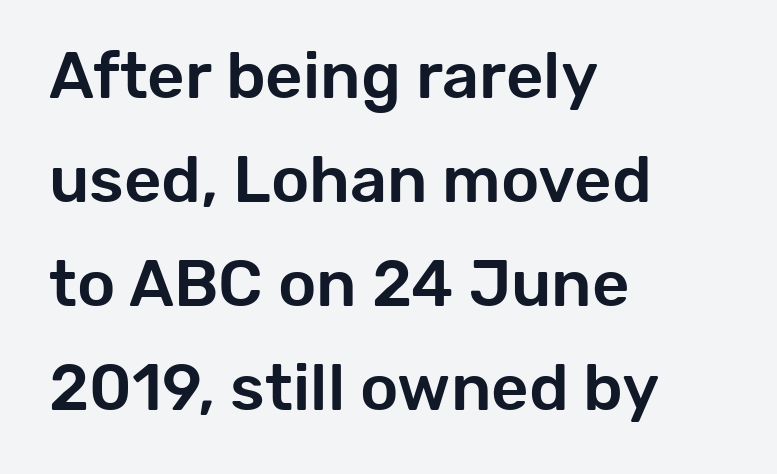
Is this a sans? Yes — the strokes have no serifs. This rendering features lettering with no underline. Every row of glyphs begins at an identical x-position on the left. A typesetter would call this zero additional tracking. Note the varied advance widths — an 'i' is clearly narrower than an 'm'. Interline gaps are of average width in this sample.
